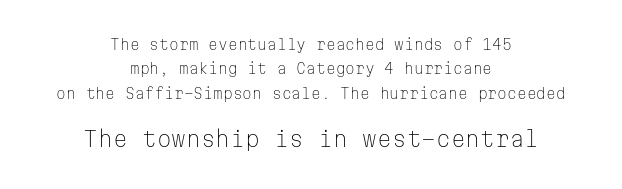
Q: Is the text bold? A: No.
Q: Is the text italic (slanted)? A: No, it is upright.
Q: Is the text underlined? A: No.
Q: How is the paragraph aligned? A: Centered.
Q: Is the spacing between letters normal or unusually wide? A: Normal.
Q: Which block of text is set in a larger size, the first (top) or the second (bottom)? A: The second (bottom) one.
